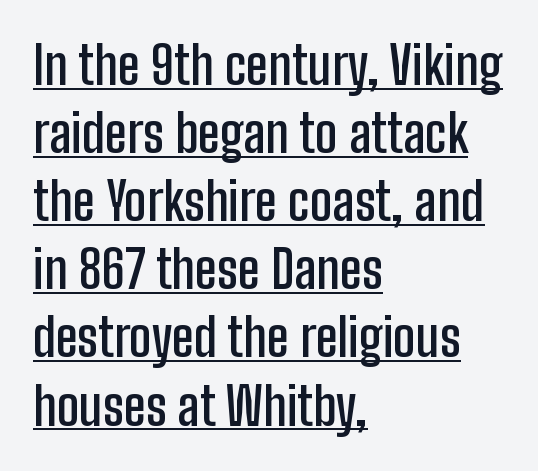
Q: Is the text bold? A: Semi-bold.
Q: Is the text italic (slanted)? A: No, it is upright.
Q: Is the typeface a serif or a sans-serif typeface? A: Sans-serif.
Q: Is the text underlined? A: Yes.
Q: How is the paragraph aligned? A: Left-aligned.
Q: Is the spacing between letters normal or unusually wide? A: Normal.
Q: Is the spacing between lines tight, normal or loose? A: Normal.
Q: Width (condensed, normal, or wide)? A: Condensed.
Q: Stroke contrast? A: Low.
Q: x-height? A: Medium.
Q: Monospaced? A: No.
